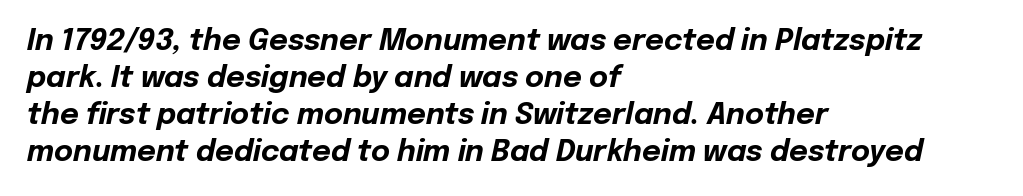
{"italic": "yes", "lean": "right", "slant_degrees": 12, "bold": "yes", "weight": "bold", "width": "normal", "stroke_contrast": "low", "x_height": "medium", "monospaced": "no", "underline": "no", "align": "left", "line_spacing": "normal", "line_spacing_ratio": 1.28, "letter_spacing": "normal", "letter_spacing_em": 0.0, "glyph_px": 29}
